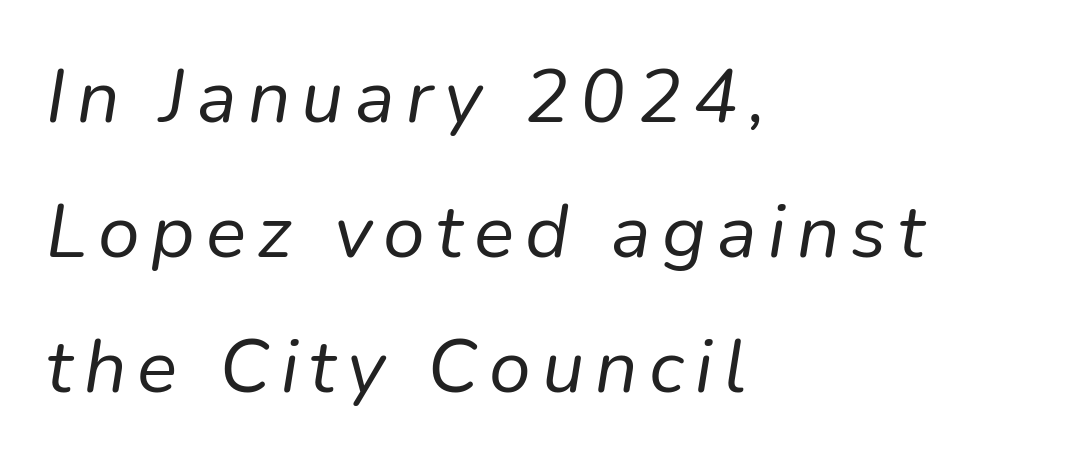
Letters rest on an invisible, unmarked baseline. Here the designer chose a conventional face with non-uniform glyph widths. The whole block is typeset with a tilt. Is the stroke heavy? The answer is a plain regular-or-lighter. Line starts are locked; line ends wander.
